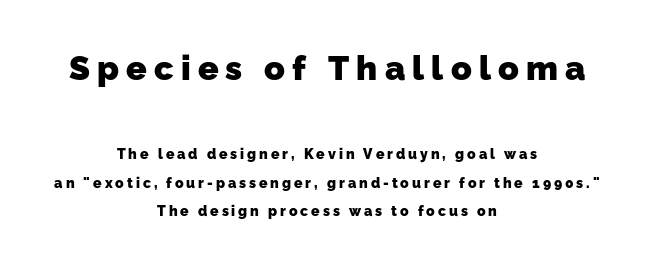
{"serif": "no", "bold": "yes", "weight": "heavy", "width": "normal", "stroke_contrast": "low", "x_height": "medium", "monospaced": "no", "underline": "no", "align": "center", "line_spacing": "loose", "line_spacing_ratio": 2.05, "letter_spacing": "wide", "letter_spacing_em": 0.21, "larger_block": "first", "size_ratio": 2.43, "glyph_px": 34}
